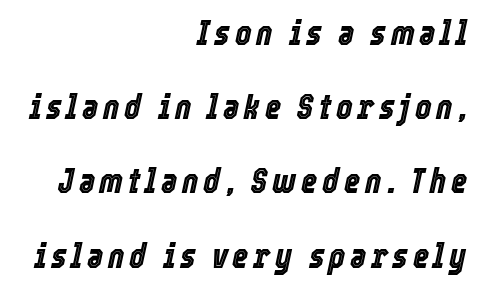
The image shows 35 px condensed type, italic (leaning right); set right-aligned, loose line spacing (2.12x), not underlined; a medium x-height.
